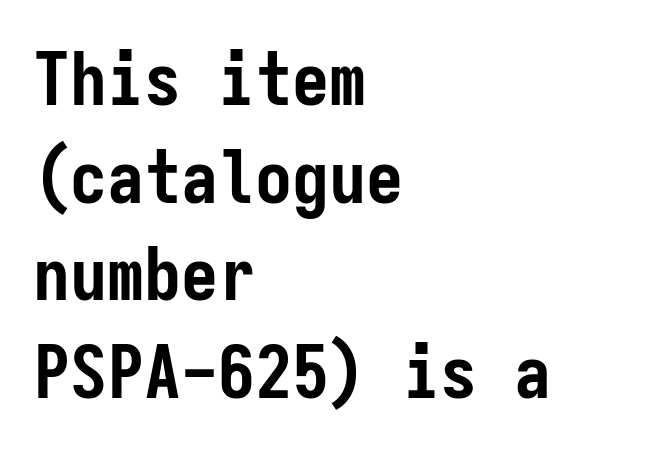
The image shows 74 px semibold, condensed sans-serif type, upright, monospaced; set left-aligned, normal line spacing (1.32x), normal letter spacing, not underlined; low stroke contrast and a medium x-height.
